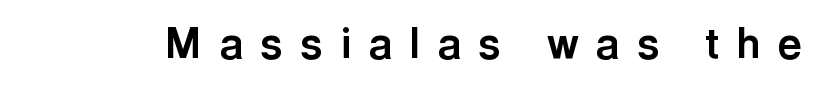
The image shows 42 px bold sans-serif type, upright; set unusually wide letter spacing (+0.42 em), not underlined; a medium x-height.
